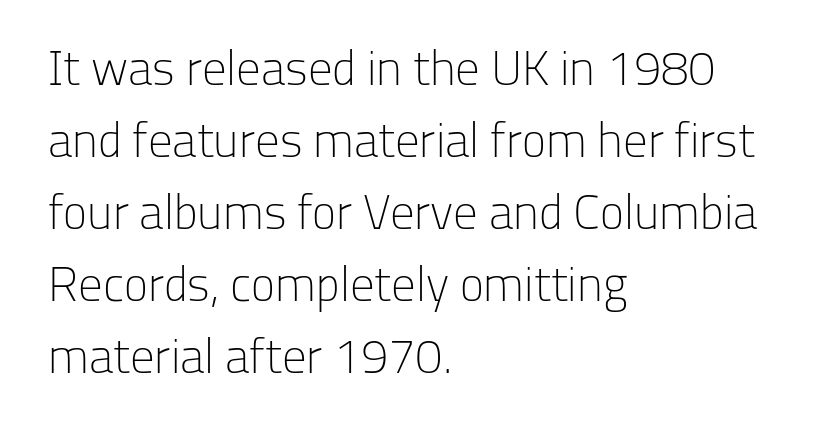
The image shows 49 px light sans-serif type, upright; set left-aligned, normal line spacing (1.47x), normal letter spacing, not underlined; low stroke contrast and a medium x-height.
